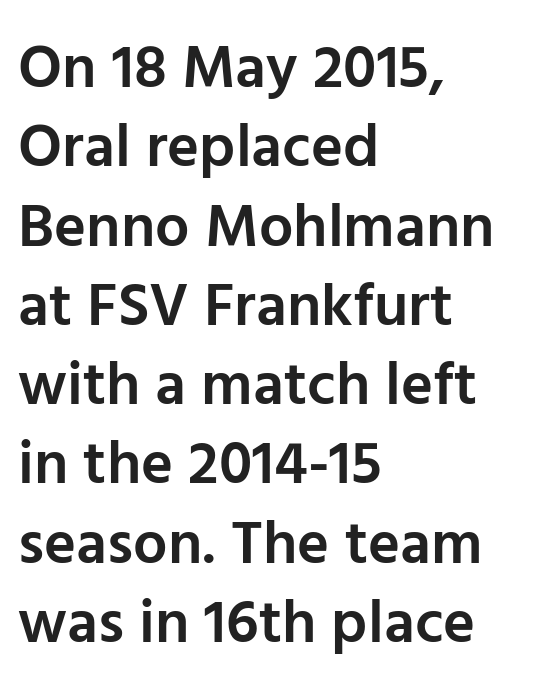
Q: Is the text bold? A: Semi-bold.
Q: Is the text italic (slanted)? A: No, it is upright.
Q: Is the typeface a serif or a sans-serif typeface? A: Sans-serif.
Q: Is the text underlined? A: No.
Q: How is the paragraph aligned? A: Left-aligned.
Q: Is the spacing between letters normal or unusually wide? A: Normal.
Q: Is the spacing between lines tight, normal or loose? A: Normal.
Q: Width (condensed, normal, or wide)? A: Normal.
Q: Stroke contrast? A: Low.
Q: x-height? A: Medium.
Q: Monospaced? A: No.
